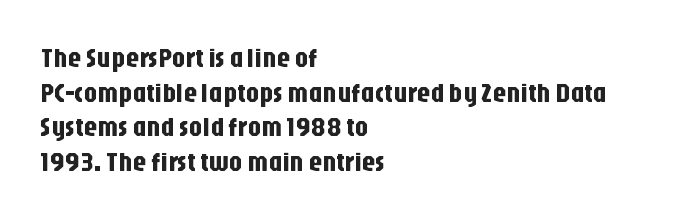
You could call the tracking neutral — neither tight nor loose. Interline gaps are of average width in this sample. The zone under the glyphs is completely vacant. A classic flush-left, rag-right setting is used for this passage. Style check: upright.
